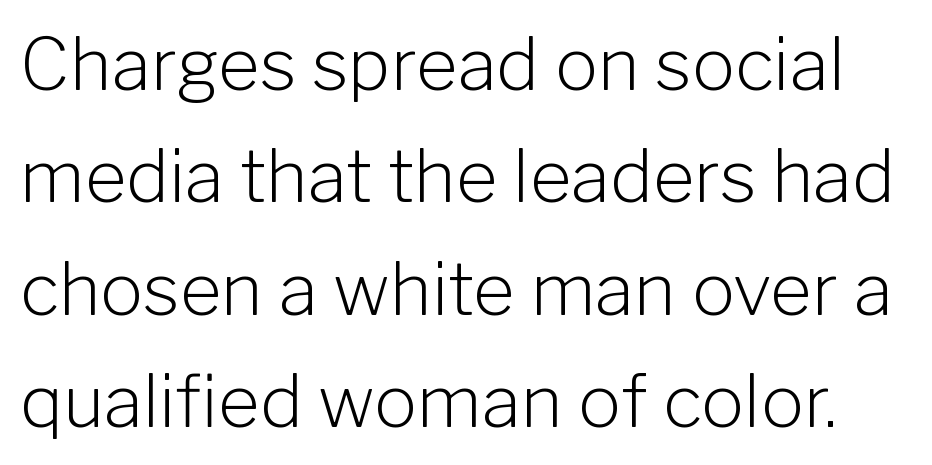
The passage shown is typeset with a sans-serif family. These glyphs show unthickened strokes, regular width or finer. These lines were composed using upright roman letters. Words appear dense and cohesive because spacing is normal. Each letter keeps its own natural width here, so spacing adapts to shape. The specimen omits any rule beneath the text block's lines.
